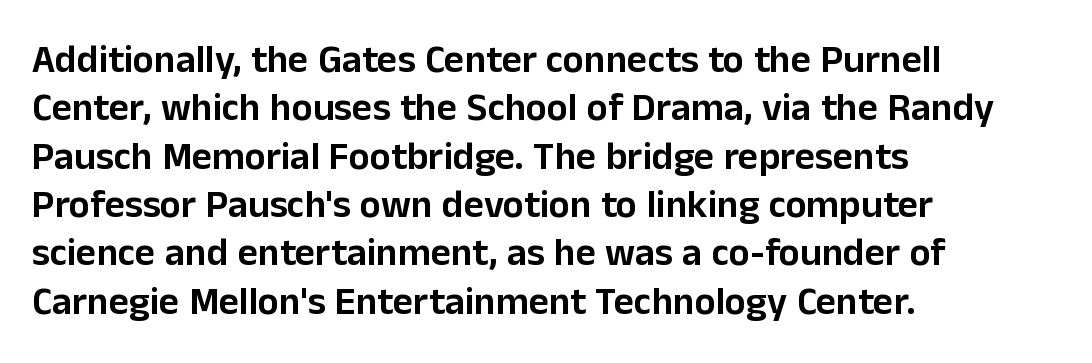
Q: Is the text italic (slanted)? A: No, it is upright.
Q: Is the typeface a serif or a sans-serif typeface? A: Sans-serif.
Q: Is the text underlined? A: No.
Q: How is the paragraph aligned? A: Left-aligned.
Q: Is the spacing between letters normal or unusually wide? A: Normal.
Q: Width (condensed, normal, or wide)? A: Normal.
Q: Stroke contrast? A: Low.
Q: x-height? A: Medium.
Q: Monospaced? A: No.
